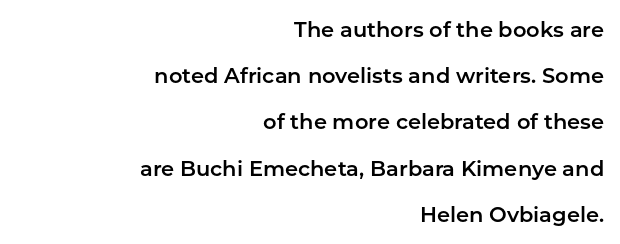
Q: Is the text italic (slanted)? A: No, it is upright.
Q: Is the text underlined? A: No.
Q: How is the paragraph aligned? A: Right-aligned.
Q: Is the spacing between letters normal or unusually wide? A: Normal.
Q: Is the spacing between lines tight, normal or loose? A: Loose.
